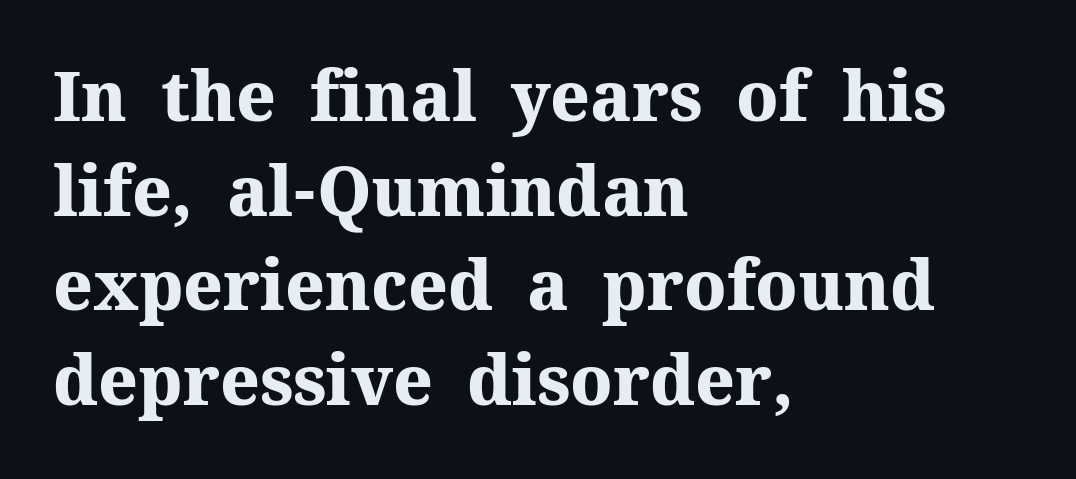
{"serif": "yes", "italic": "no", "bold": "yes", "weight": "heavy", "width": "normal", "stroke_contrast": "medium", "x_height": "medium", "monospaced": "no", "underline": "no", "align": "left", "line_spacing": "normal", "line_spacing_ratio": 1.39, "letter_spacing": "normal", "letter_spacing_em": 0.0, "glyph_px": 68}
